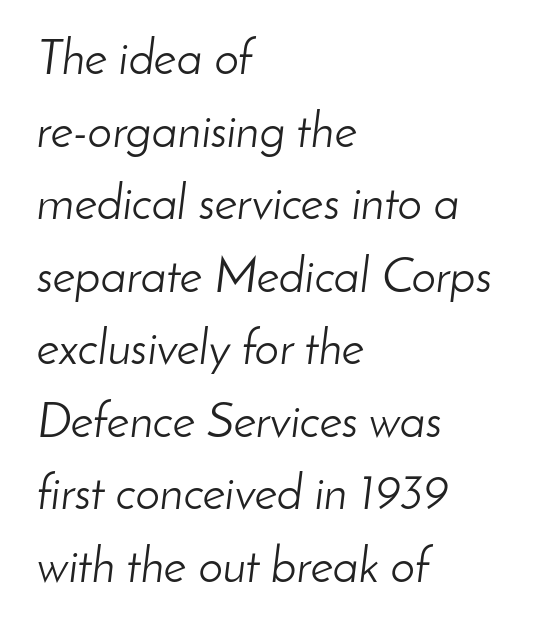
{"italic": "yes", "lean": "right", "slant_degrees": 8, "bold": "no", "weight": "light", "width": "normal", "stroke_contrast": "low", "x_height": "small", "monospaced": "no", "underline": "no", "align": "left", "line_spacing": "normal", "line_spacing_ratio": 1.48, "letter_spacing": "normal", "letter_spacing_em": 0.0, "glyph_px": 49}
